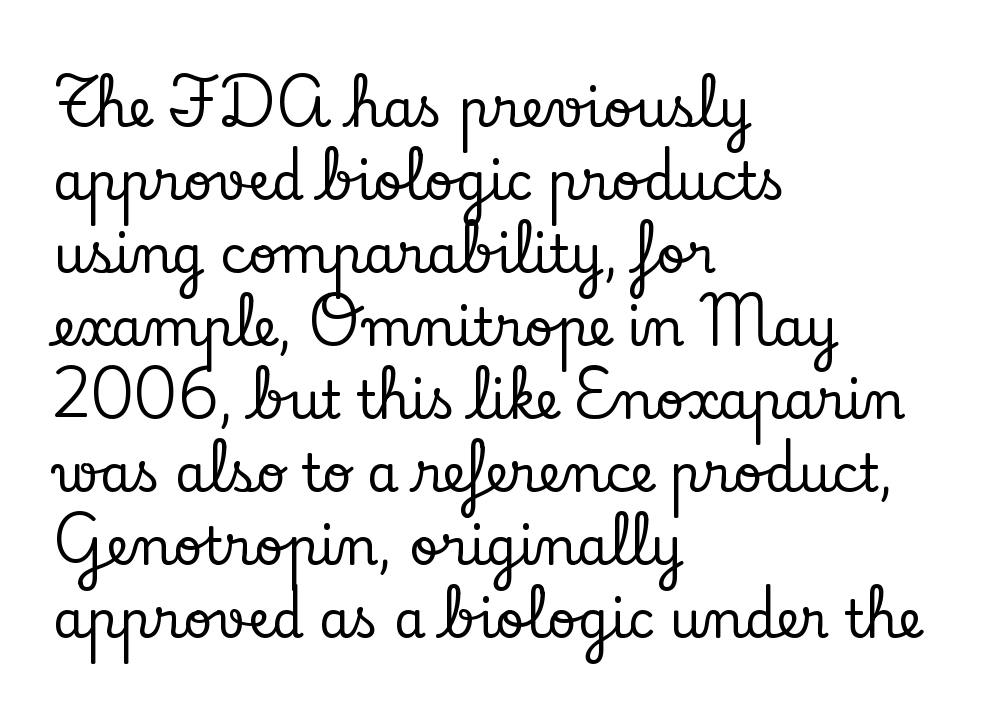
Q: Is the text italic (slanted)? A: No, it is upright.
Q: Is the typeface a serif or a sans-serif typeface? A: Serif.
Q: Is the text underlined? A: No.
Q: How is the paragraph aligned? A: Left-aligned.
Q: Is the spacing between letters normal or unusually wide? A: Normal.
Q: Is the spacing between lines tight, normal or loose? A: Normal.
Q: Width (condensed, normal, or wide)? A: Normal.
Q: Stroke contrast? A: Low.
Q: x-height? A: Small.
Q: Monospaced? A: No.
